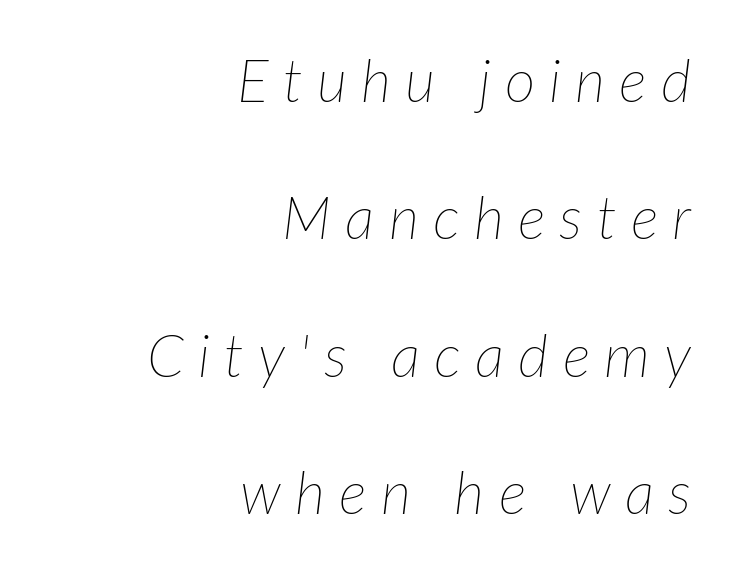
The image shows 59 px thin type, italic (leaning right); set right-aligned, loose line spacing (2.33x), unusually wide letter spacing (+0.24 em), not underlined; low stroke contrast and a medium x-height.
